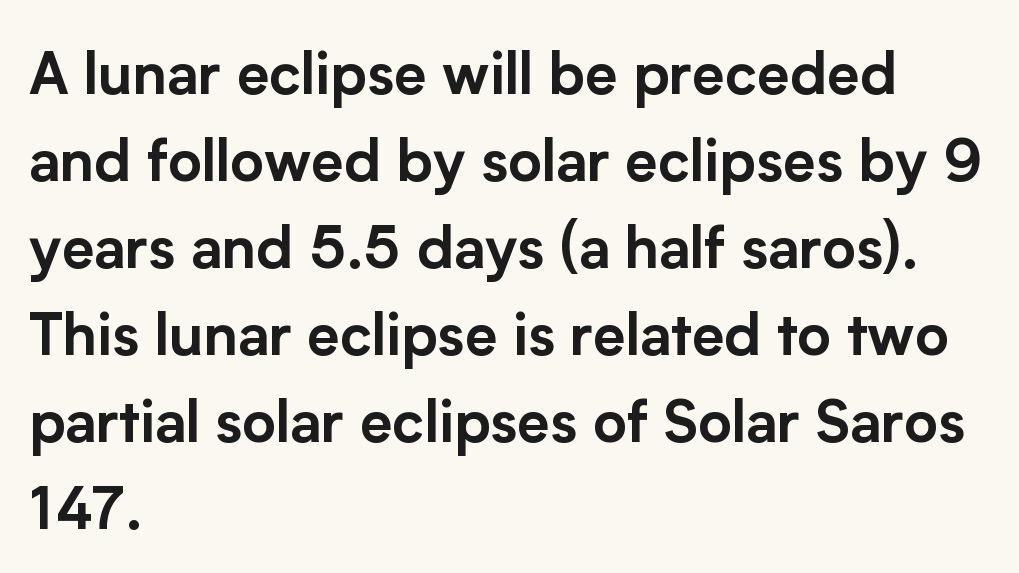
The image shows 58 px sans-serif type, upright; set left-aligned, normal line spacing (1.5x), normal letter spacing, not underlined; low stroke contrast and a medium x-height.
